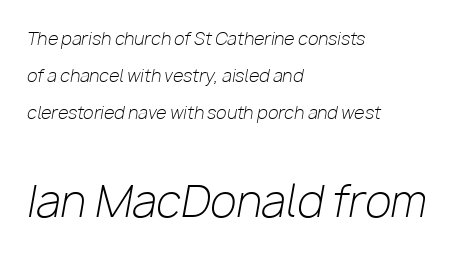
{"italic": "yes", "lean": "right", "slant_degrees": 10, "bold": "no", "weight": "light", "width": "normal", "stroke_contrast": "low", "x_height": "medium", "monospaced": "no", "underline": "no", "align": "left", "line_spacing": "loose", "line_spacing_ratio": 2.19, "letter_spacing": "normal", "letter_spacing_em": 0.0, "larger_block": "second", "size_ratio": 2.53, "glyph_px": 43}
